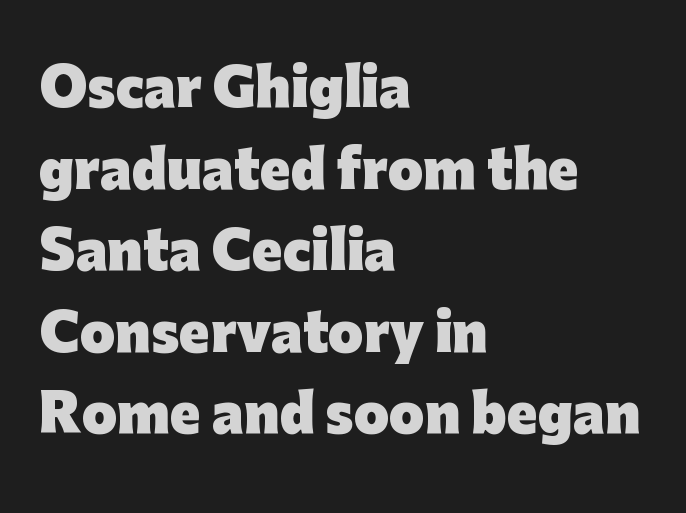
{"serif": "no", "italic": "no", "bold": "yes", "weight": "heavy", "width": "normal", "stroke_contrast": "low", "x_height": "medium", "monospaced": "no", "underline": "no", "align": "left", "line_spacing": "normal", "line_spacing_ratio": 1.6, "letter_spacing": "normal", "letter_spacing_em": 0.0, "glyph_px": 51}
